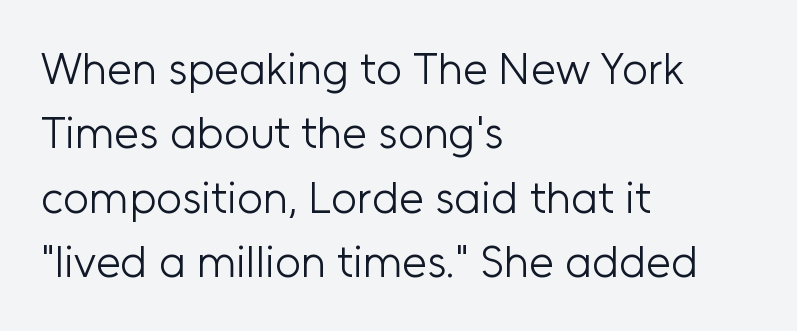
The leading is moderate, giving the passage an even texture. Short and long lines alike share a common starting point at left. Each letter's strokes conclude bluntly, with no projecting serifs. The specimen reads as upright at a glance.
